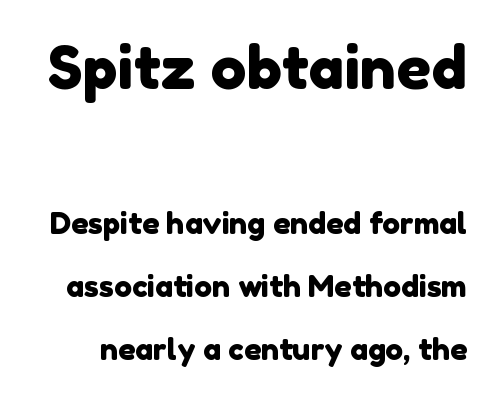
The image shows 60 px sans-serif type; set loose line spacing (2.1x), normal letter spacing, not underlined; the first (top) block is 2.0x larger; low stroke contrast and a medium x-height.
